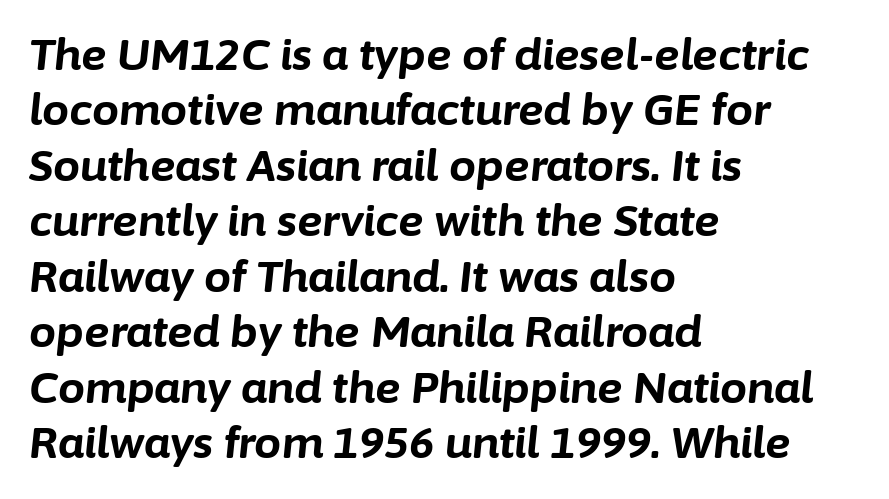
Honestly, the row spacing looks completely unremarkable. Emphasis by weight is at full strength: bold. The setting favours the left margin, as ordinary paragraphs usually do. Lines of text with bare space underneath.
